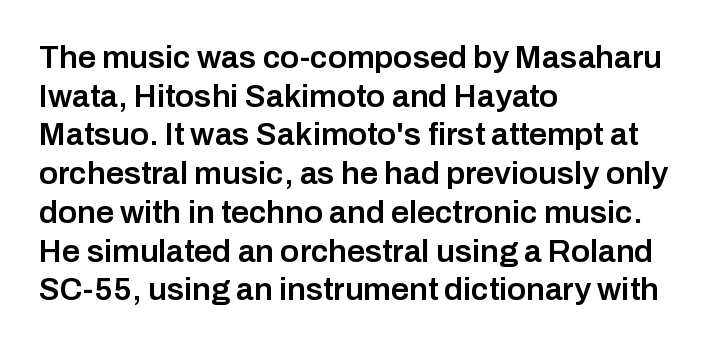
The image shows 32 px semibold sans-serif type, upright; set left-aligned, line spacing 1.21x, normal letter spacing, not underlined; low stroke contrast and a medium x-height.
